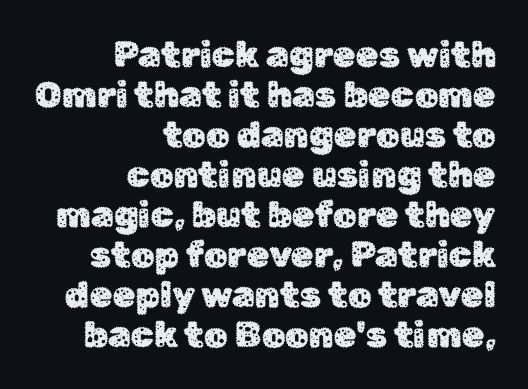
{"serif": "no", "italic": "no", "width": "normal", "stroke_contrast": "low", "x_height": "medium", "monospaced": "no", "underline": "no", "align": "right", "line_spacing": "tight", "line_spacing_ratio": 1.08, "letter_spacing": "normal", "letter_spacing_em": 0.0, "glyph_px": 37}
